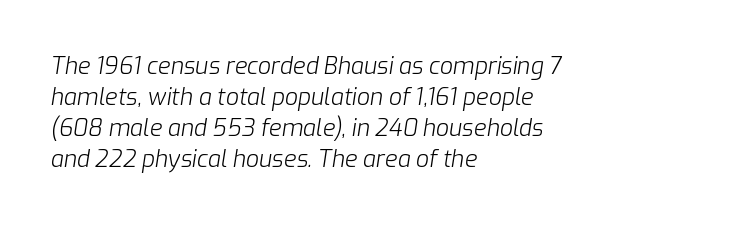
{"italic": "yes", "lean": "right", "slant_degrees": 9, "bold": "no", "underline": "no", "align": "left", "line_spacing": "normal", "line_spacing_ratio": 1.35, "letter_spacing": "normal", "letter_spacing_em": 0.0, "glyph_px": 23}
